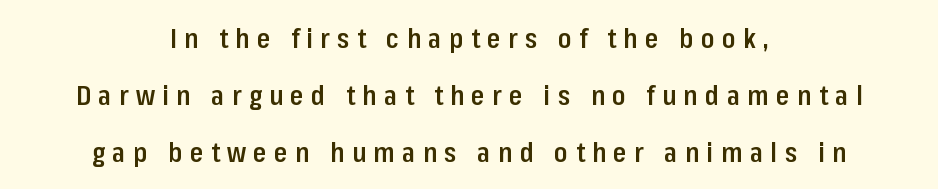
The image shows 27 px text type, upright; set centered, loose line spacing (2.11x), unusually wide letter spacing (+0.28 em), not underlined.
